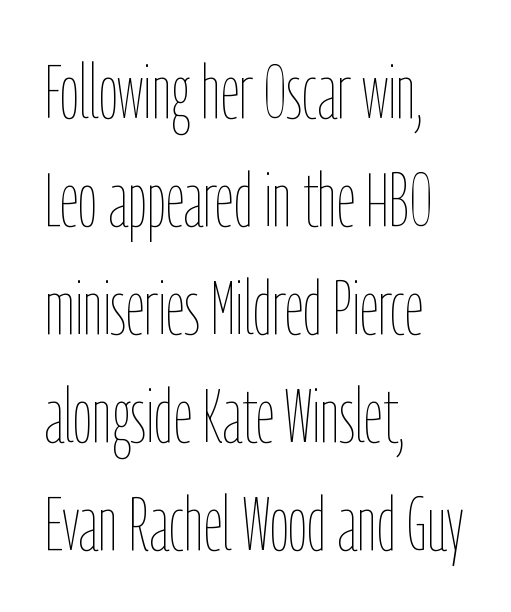
It's the straight-up-and-down kind of type. On a weight scale, this lands at 450 or below. Glance below the letters and you will spot only blank space. Notice how descenders clear the ascenders below comfortably — that's standard leading.
